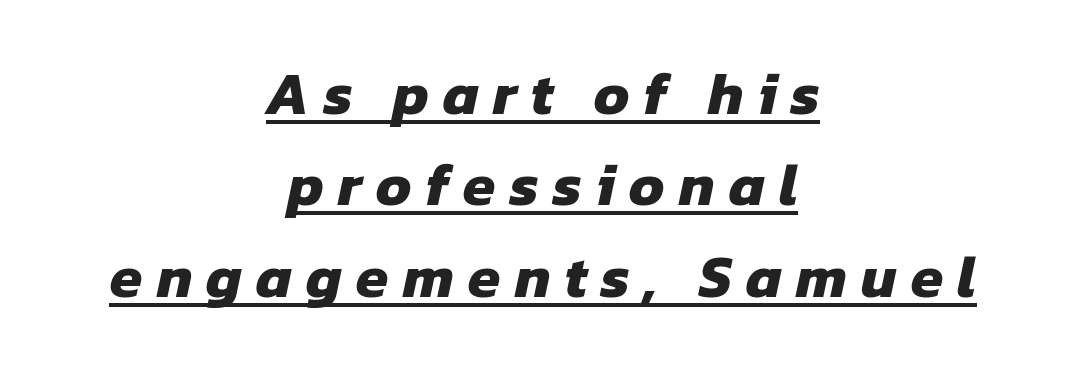
Q: Is the text bold? A: Yes.
Q: Is the typeface a serif or a sans-serif typeface? A: Sans-serif.
Q: Is the text underlined? A: Yes.
Q: How is the paragraph aligned? A: Centered.
Q: Is the spacing between letters normal or unusually wide? A: Unusually wide.
Q: Is the spacing between lines tight, normal or loose? A: Normal.
Q: Width (condensed, normal, or wide)? A: Normal.
Q: Stroke contrast? A: Low.
Q: x-height? A: Medium.
Q: Monospaced? A: No.
